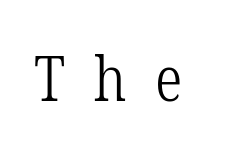
The image shows 62 px light, condensed serif type; set unusually wide letter spacing (+0.46 em), not underlined; low stroke contrast and a medium x-height.
